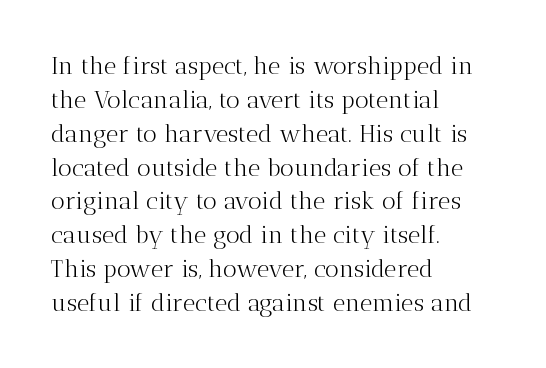
Q: Is the text bold? A: No.
Q: Is the text italic (slanted)? A: No, it is upright.
Q: Is the text underlined? A: No.
Q: How is the paragraph aligned? A: Left-aligned.
Q: Is the spacing between letters normal or unusually wide? A: Normal.
Q: Is the spacing between lines tight, normal or loose? A: Normal.
